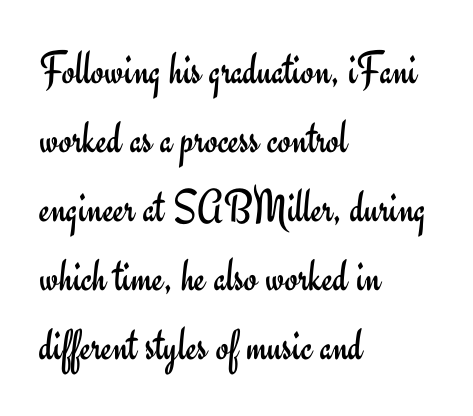
The image shows 47 px regular-weight sans-serif type; set left-aligned, normal line spacing (1.47x), normal letter spacing, not underlined; low stroke contrast and a small x-height.
